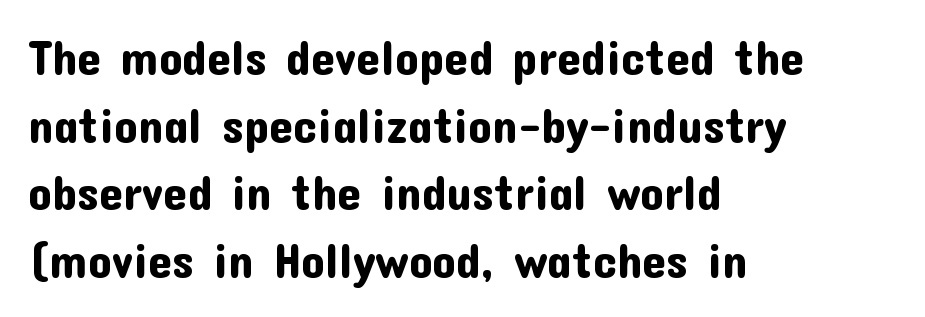
Q: Is the text italic (slanted)? A: No, it is upright.
Q: Is the typeface a serif or a sans-serif typeface? A: Sans-serif.
Q: Is the text underlined? A: No.
Q: How is the paragraph aligned? A: Left-aligned.
Q: Is the spacing between letters normal or unusually wide? A: Normal.
Q: Is the spacing between lines tight, normal or loose? A: Normal.
Q: Width (condensed, normal, or wide)? A: Normal.
Q: Stroke contrast? A: Low.
Q: x-height? A: Medium.
Q: Monospaced? A: No.
